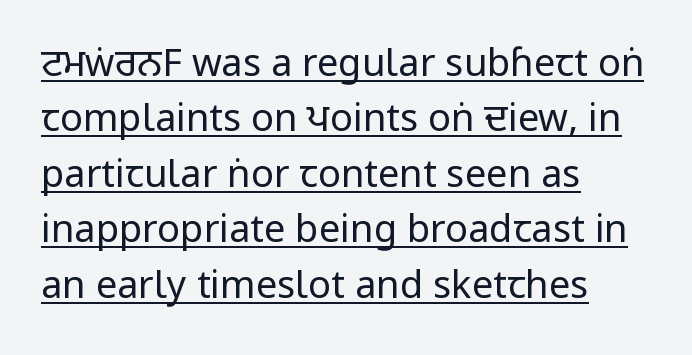
{"serif": "no", "italic": "no", "bold": "no", "weight": "regular", "width": "condensed", "stroke_contrast": "low", "x_height": "large", "monospaced": "no", "underline": "yes", "align": "left", "line_spacing": "normal", "line_spacing_ratio": 1.46, "letter_spacing": "normal", "letter_spacing_em": 0.0, "glyph_px": 38}
